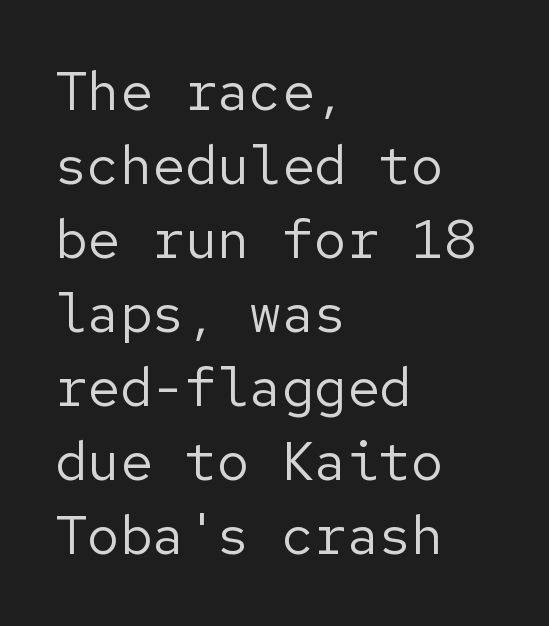
Q: Is the text bold? A: No.
Q: Is the text italic (slanted)? A: No, it is upright.
Q: Is the typeface a serif or a sans-serif typeface? A: Sans-serif.
Q: Is the text underlined? A: No.
Q: How is the paragraph aligned? A: Left-aligned.
Q: Is the spacing between letters normal or unusually wide? A: Normal.
Q: Is the spacing between lines tight, normal or loose? A: Normal.
Q: Width (condensed, normal, or wide)? A: Normal.
Q: Stroke contrast? A: Low.
Q: x-height? A: Medium.
